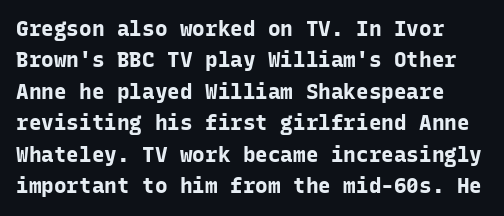
Q: Is the text bold? A: Yes.
Q: Is the text italic (slanted)? A: No, it is upright.
Q: Is the text underlined? A: No.
Q: Is the spacing between letters normal or unusually wide? A: Normal.
Q: Is the spacing between lines tight, normal or loose? A: Normal.
